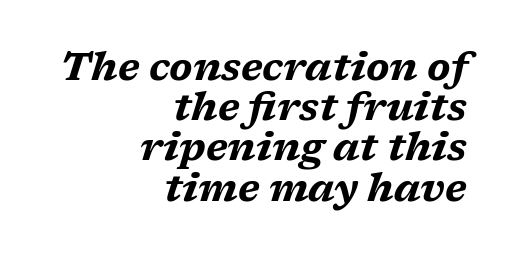
Q: Is the text bold? A: Yes.
Q: Is the text italic (slanted)? A: Yes, it leans right by about 17 degrees.
Q: Is the text underlined? A: No.
Q: How is the paragraph aligned? A: Right-aligned.
Q: Is the spacing between letters normal or unusually wide? A: Normal.
Q: Is the spacing between lines tight, normal or loose? A: Tight.
Q: Width (condensed, normal, or wide)? A: Wide.
Q: Stroke contrast? A: Medium.
Q: x-height? A: Medium.
Q: Monospaced? A: No.
